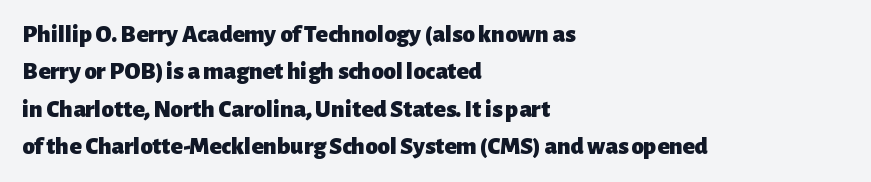
Baseline-to-baseline distance is the conventional proportion of letter height. The typesetter chose a ragged-right arrangement here. The zone under the glyphs is completely vacant. Typesetter's note: full bold, strokes at maximum text heaviness. In terms of posture, this sample is upright. The horizontal fit of the characters is conventional and even.
